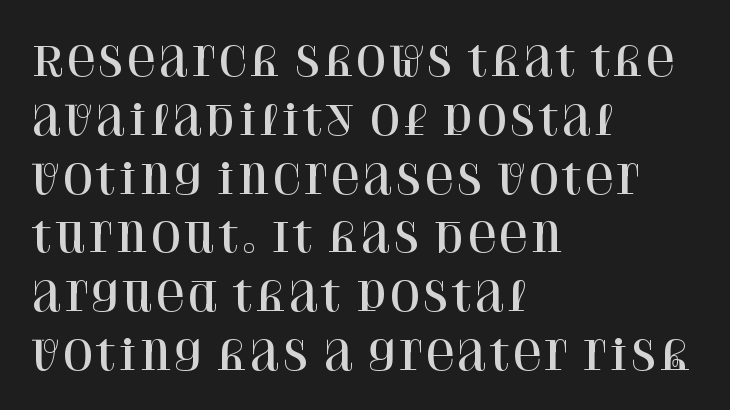
Q: Is the text italic (slanted)? A: No, it is upright.
Q: Is the typeface a serif or a sans-serif typeface? A: Serif.
Q: Is the text underlined? A: No.
Q: How is the paragraph aligned? A: Left-aligned.
Q: Is the spacing between letters normal or unusually wide? A: Normal.
Q: Is the spacing between lines tight, normal or loose? A: Normal.
Q: Width (condensed, normal, or wide)? A: Normal.
Q: Stroke contrast? A: High.
Q: x-height? A: Large.
Q: Monospaced? A: No.
